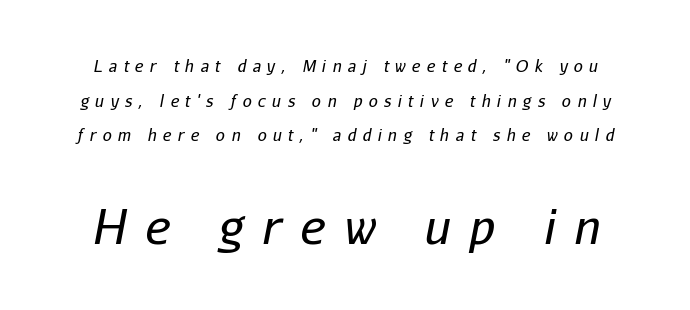
Spacing verdict: proportional, widths tailored to each character. Leading is clearly above the norm, producing a sparse column. If you squint, the bottom block still reads clearly — it's the larger of the two. The characters are drawn with everyday or finer stroke widths. Slant detected: the letters are inclined. Honestly, there is no underline to notice here at all.
